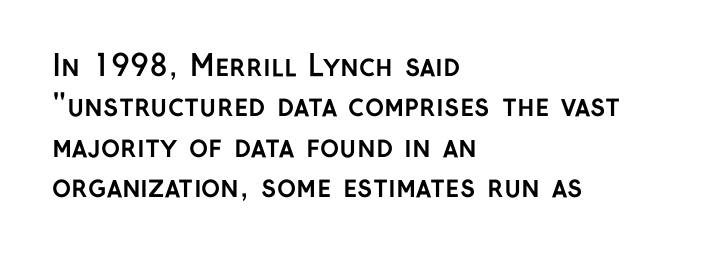
The image shows 29 px semibold sans-serif type, upright; set left-aligned, normal line spacing (1.39x), normal letter spacing, not underlined; low stroke contrast and a medium x-height.
